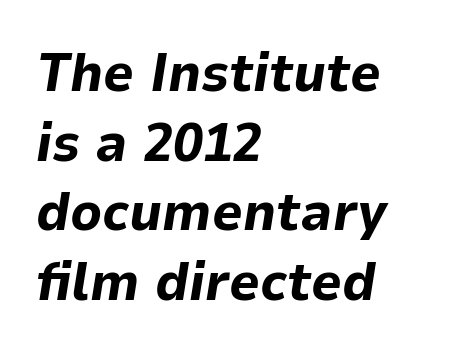
Alignment: flush left. On the weight axis this lands at bold, roughly 700. Students, note that the glyphs here touch the page at normal intervals. Words float on clear page, feet unadorned. Vertically, the passage feels balanced, rows spaced as you'd expect. The face used here is proportionally spaced, like ordinary book or web type.
